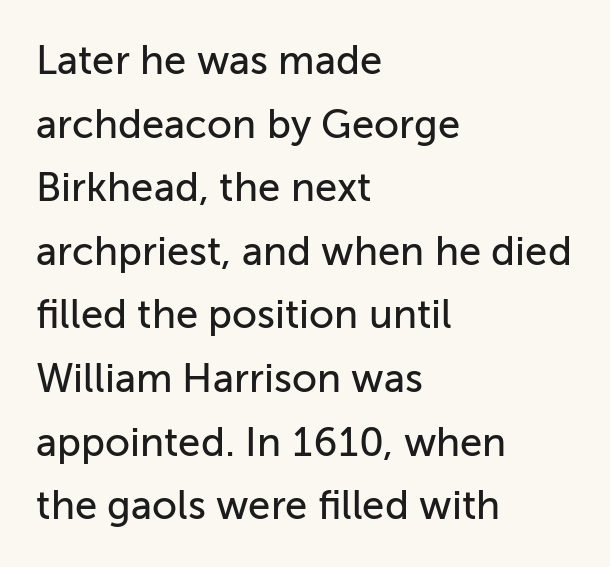
{"serif": "no", "italic": "no", "width": "normal", "stroke_contrast": "low", "x_height": "medium", "monospaced": "no", "underline": "no", "align": "left", "line_spacing": "normal", "line_spacing_ratio": 1.59, "letter_spacing": "normal", "letter_spacing_em": 0.0, "glyph_px": 40}
